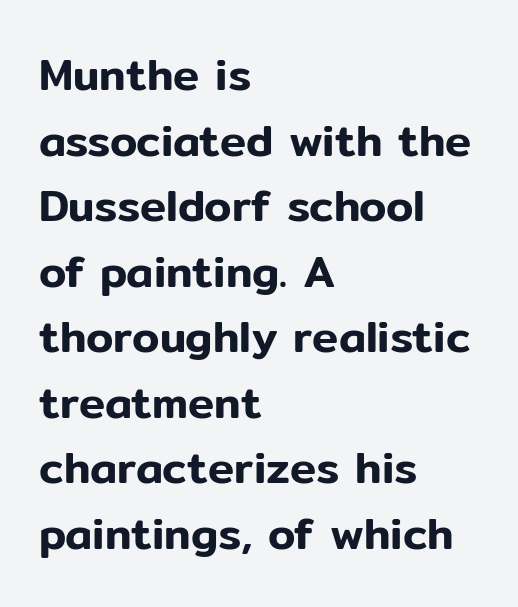
Unmarked baselines from the first word to the last. A typesetter would call this zero additional tracking. Ascenders rise straight up at ninety degrees. Character widths vary here, with narrow letters taking less room than wide ones. A typesetter would call this leading conventional body-copy spacing.
